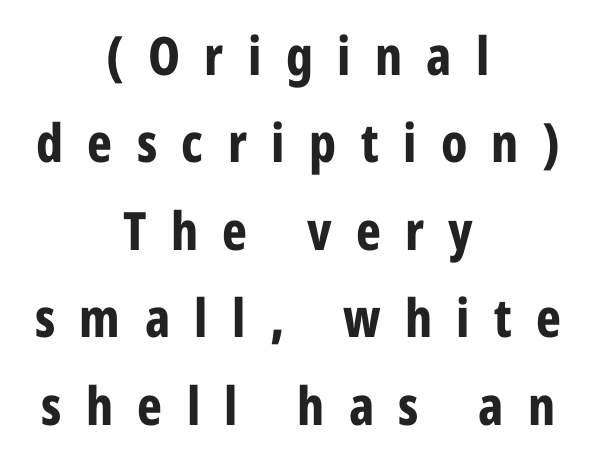
The image shows 53 px bold, condensed sans-serif type, upright; set centered, normal line spacing (1.65x), unusually wide letter spacing (+0.46 em), not underlined; low stroke contrast and a medium x-height.
